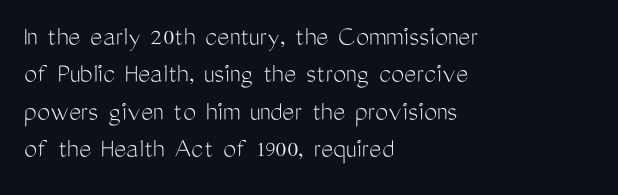
The image shows 29 px light, condensed sans-serif type, upright; set left-aligned, normal line spacing (1.29x), normal letter spacing, not underlined; medium stroke contrast and a medium x-height.
